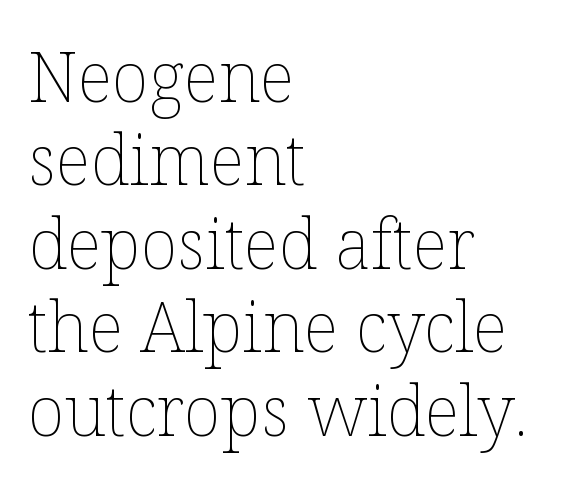
{"italic": "no", "bold": "no", "weight": "thin", "width": "normal", "stroke_contrast": "low", "x_height": "medium", "monospaced": "no", "underline": "no", "align": "left", "line_spacing_ratio": 1.21, "letter_spacing": "normal", "letter_spacing_em": 0.0, "glyph_px": 69}
